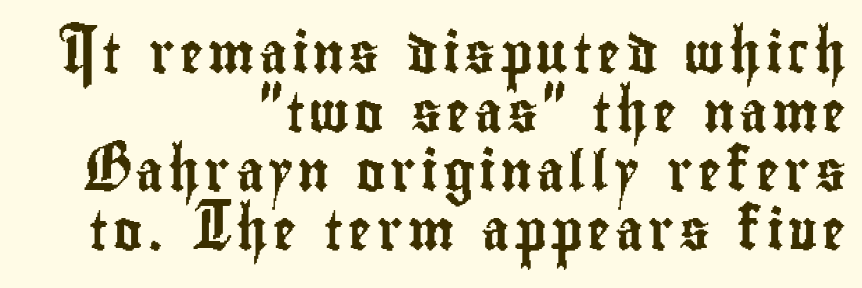
This sample keeps an unexceptional amount of space between lines. Here the designer chose a conventional face with non-uniform glyph widths. The passage is arranged like a letterhead date or caption credit — flush right. The letters carry no serifs — their stems end cleanly without finishing strokes. Does the lettering tilt? It doesn't — this is upright. Lines of text with bare space underneath.
